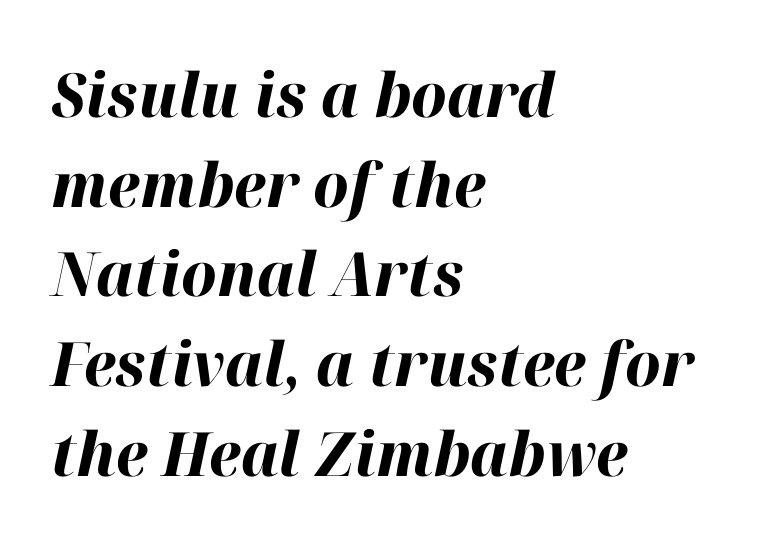
The image shows 61 px bold type, italic (leaning right); set left-aligned, normal line spacing (1.47x), normal letter spacing, not underlined; high stroke contrast and a medium x-height.
